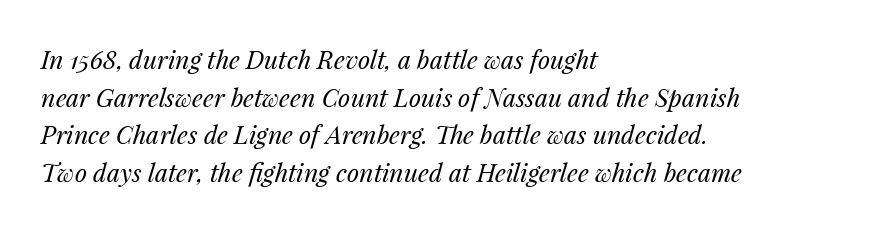
{"italic": "yes", "lean": "right", "slant_degrees": 14, "bold": "no", "underline": "no", "align": "left", "line_spacing": "normal", "line_spacing_ratio": 1.51, "letter_spacing": "normal", "letter_spacing_em": 0.0, "glyph_px": 25}
